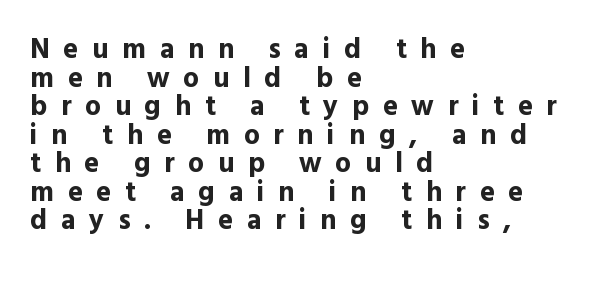
The image shows 28 px bold sans-serif type, upright; set left-aligned, tight line spacing (1.02x), unusually wide letter spacing (+0.49 em), not underlined; a medium x-height.
